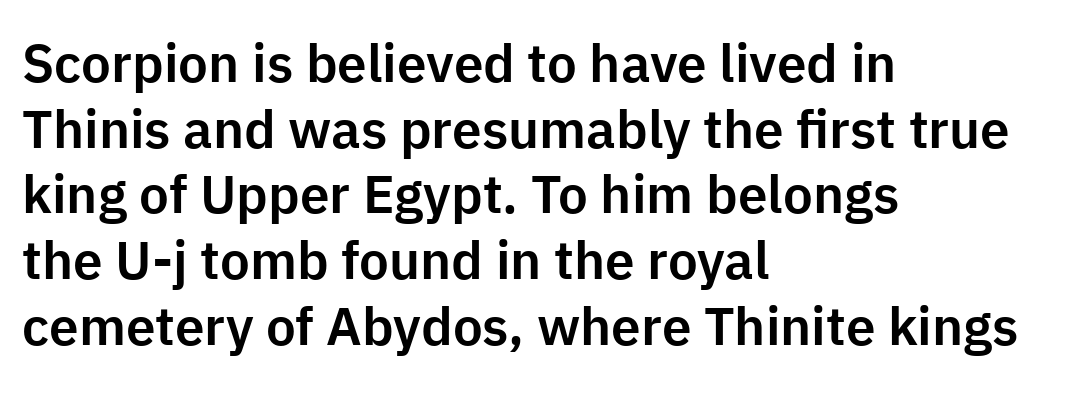
The font family rendered here belongs to the sans-serif group. These lines stack with their left ends in a neat column. A bare baseline throughout the passage. Proportional: the letters do not fall into vertical columns.
